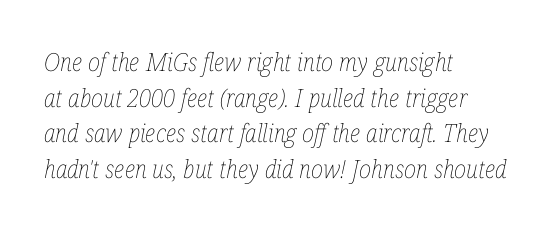
Q: Is the text bold? A: No.
Q: Is the text italic (slanted)? A: Yes, it leans right by about 12 degrees.
Q: Is the text underlined? A: No.
Q: How is the paragraph aligned? A: Left-aligned.
Q: Is the spacing between letters normal or unusually wide? A: Normal.
Q: Is the spacing between lines tight, normal or loose? A: Normal.
